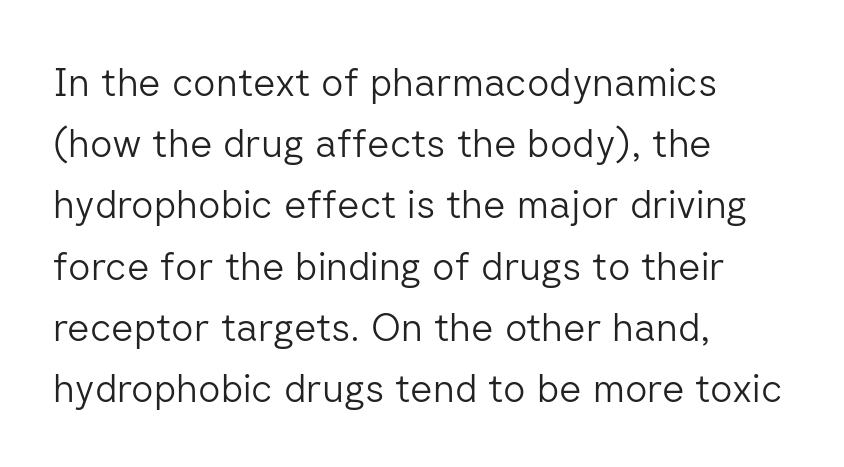
Reading down the column, the eye jumps a familiar distance to each next line. The typeface has the unassuming heft of standard copy or less. Bare-footed words on every line. These lines keep a tight, regular rhythm from letter to letter. You can tell it's not italic because the verticals are truly vertical. Line beginnings align vertically; line endings do not.
